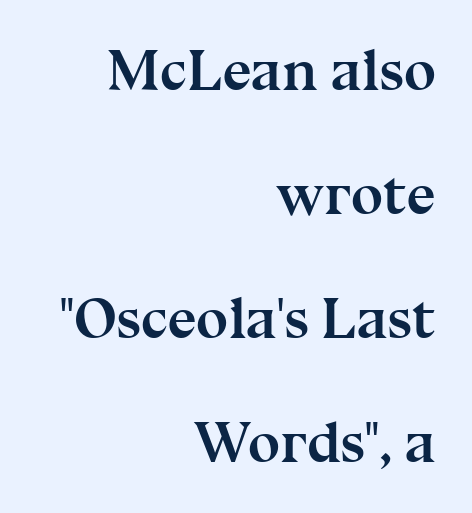
Q: Is the text bold? A: Yes.
Q: Is the text italic (slanted)? A: No, it is upright.
Q: Is the typeface a serif or a sans-serif typeface? A: Serif.
Q: Is the text underlined? A: No.
Q: How is the paragraph aligned? A: Right-aligned.
Q: Is the spacing between letters normal or unusually wide? A: Normal.
Q: Is the spacing between lines tight, normal or loose? A: Loose.
Q: Width (condensed, normal, or wide)? A: Normal.
Q: Stroke contrast? A: Medium.
Q: x-height? A: Medium.
Q: Monospaced? A: No.
